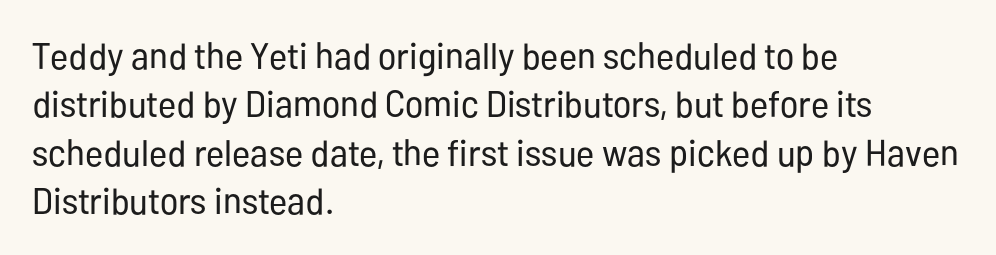
{"serif": "no", "italic": "no", "bold": "no", "weight": "regular", "width": "condensed", "stroke_contrast": "low", "x_height": "medium", "monospaced": "no", "underline": "no", "align": "left", "line_spacing": "normal", "line_spacing_ratio": 1.31, "letter_spacing": "normal", "letter_spacing_em": 0.0, "glyph_px": 37}
